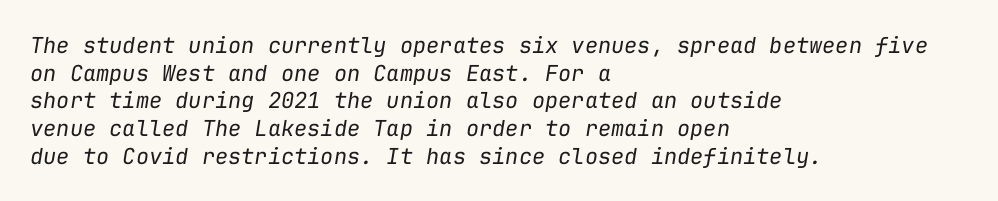
{"italic": "yes", "lean": "right", "slant_degrees": 9, "bold": "no", "underline": "no", "align": "left", "line_spacing": "normal", "line_spacing_ratio": 1.26, "letter_spacing": "normal", "letter_spacing_em": 0.0, "glyph_px": 22}
